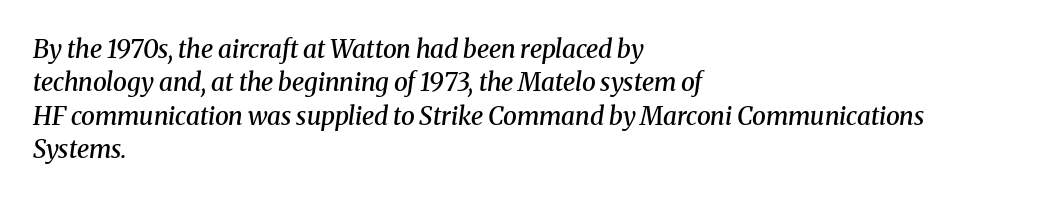
The image shows 25 px text type, italic (leaning right); set left-aligned, normal line spacing (1.34x), normal letter spacing, not underlined.
